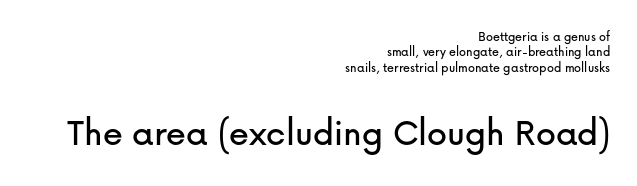
The image shows 40 px sans-serif type, upright; set right-aligned, tight line spacing (1.09x), normal letter spacing, not underlined; the second (bottom) block is 2.86x larger; low stroke contrast and a medium x-height.
